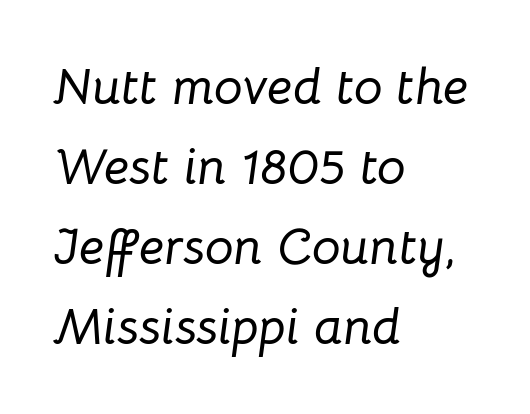
The image shows 51 px text type, italic (leaning right); set left-aligned, normal line spacing (1.57x), normal letter spacing, not underlined; low stroke contrast and a medium x-height.
